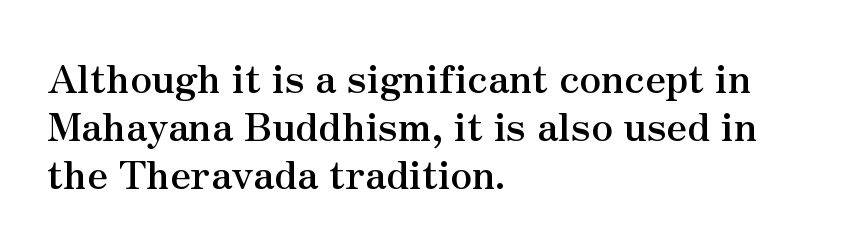
The letters are bold, with thick, heavy strokes. Compared with a centered layout, this one pins lines to the left instead. A typesetter would call this zero additional tracking. Characters remain perfectly vertical along every line. Glance below the letters and you will spot only blank space. Is this a sans? No — the strokes have serifs.
